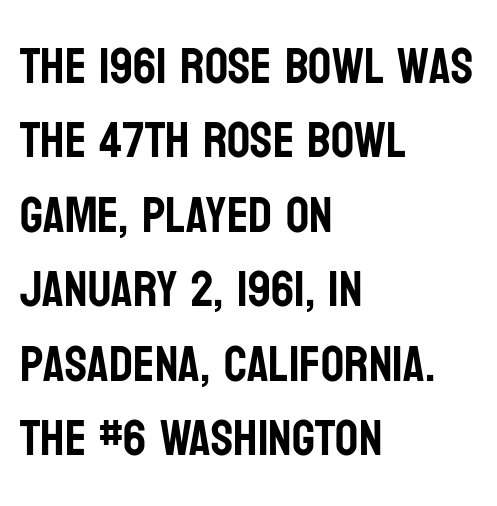
The image shows 51 px condensed sans-serif type, upright; set left-aligned, normal line spacing (1.46x), normal letter spacing, not underlined; low stroke contrast and a large x-height.
